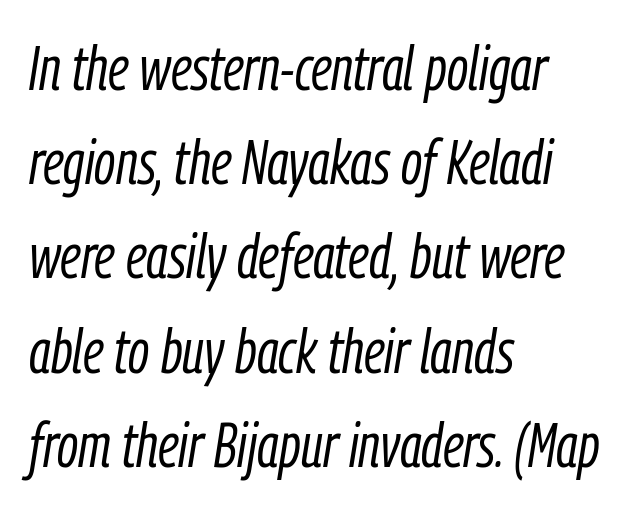
Q: Is the text bold? A: No.
Q: Is the text italic (slanted)? A: Yes, it leans right by about 9 degrees.
Q: Is the text underlined? A: No.
Q: How is the paragraph aligned? A: Left-aligned.
Q: Is the spacing between letters normal or unusually wide? A: Normal.
Q: Is the spacing between lines tight, normal or loose? A: Normal.
Q: Width (condensed, normal, or wide)? A: Condensed.
Q: Stroke contrast? A: Low.
Q: x-height? A: Medium.
Q: Monospaced? A: No.
